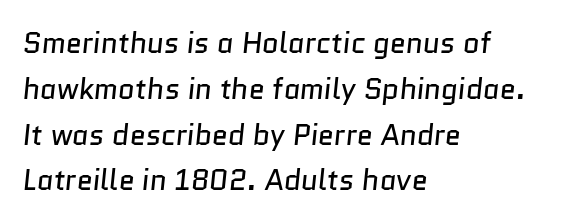
The block of text has a typical density, with ordinary space between rows. Here the glyphs are tracked normally, forming tight word shapes. Check under the words: just untouched page. I'd call this a sans setting — the letters go barefoot.
